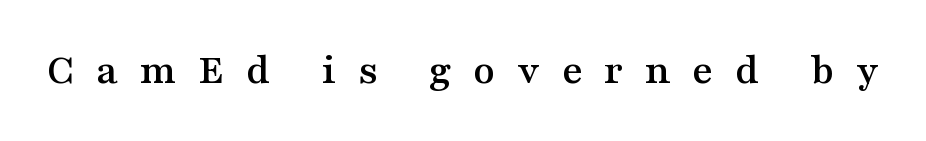
The image shows 44 px wide serif type, upright; set unusually wide letter spacing (+0.49 em), not underlined; medium stroke contrast and a medium x-height.
